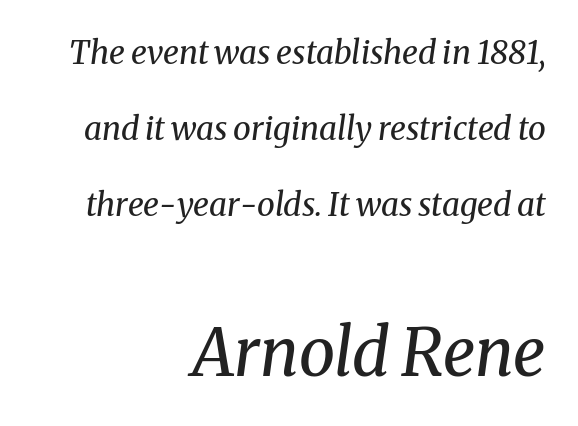
{"serif": "yes", "italic": "yes", "lean": "right", "slant_degrees": 8, "bold": "no", "weight": "regular", "width": "normal", "stroke_contrast": "medium", "x_height": "medium", "monospaced": "no", "underline": "no", "align": "right", "line_spacing": "loose", "line_spacing_ratio": 2.37, "letter_spacing": "normal", "letter_spacing_em": 0.0, "larger_block": "second", "size_ratio": 2.03, "glyph_px": 65}
